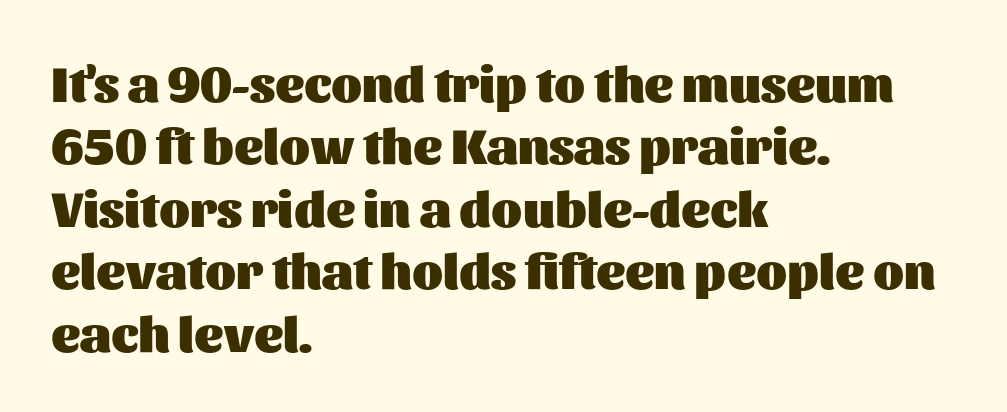
Each word holds together tightly as a unit, with standard inter-letter gaps. The font's upright variant was chosen for this text. Note the varied advance widths — an 'i' is clearly narrower than an 'm'. The space between consecutive lines is moderate. Just letters on the line, the space beneath them empty. The text block is weighted toward the left margin, trailing off unevenly rightward.
